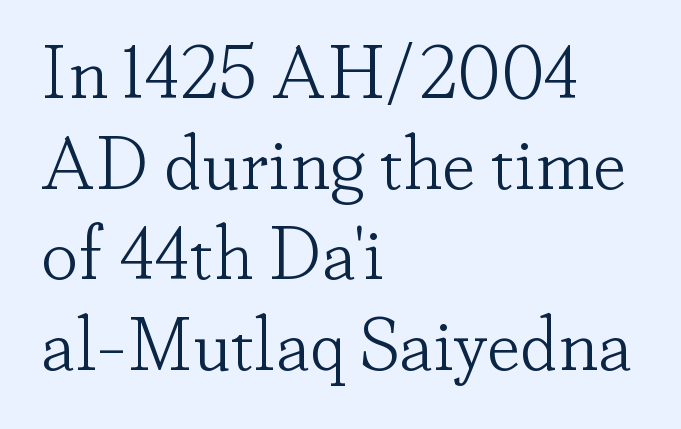
Q: Is the text bold? A: No.
Q: Is the text italic (slanted)? A: No, it is upright.
Q: Is the typeface a serif or a sans-serif typeface? A: Serif.
Q: Is the text underlined? A: No.
Q: How is the paragraph aligned? A: Left-aligned.
Q: Is the spacing between letters normal or unusually wide? A: Normal.
Q: Width (condensed, normal, or wide)? A: Normal.
Q: Stroke contrast? A: Low.
Q: x-height? A: Small.
Q: Monospaced? A: No.
